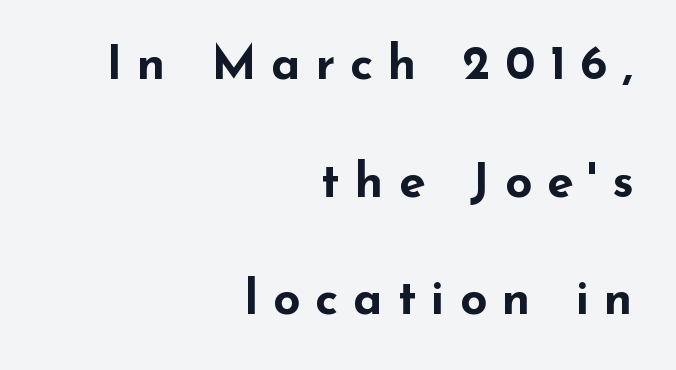
Q: Is the text bold? A: Yes.
Q: Is the text italic (slanted)? A: No, it is upright.
Q: Is the typeface a serif or a sans-serif typeface? A: Sans-serif.
Q: Is the text underlined? A: No.
Q: How is the paragraph aligned? A: Right-aligned.
Q: Is the spacing between letters normal or unusually wide? A: Unusually wide.
Q: Is the spacing between lines tight, normal or loose? A: Loose.
Q: Width (condensed, normal, or wide)? A: Wide.
Q: Stroke contrast? A: Low.
Q: x-height? A: Small.
Q: Monospaced? A: No.
